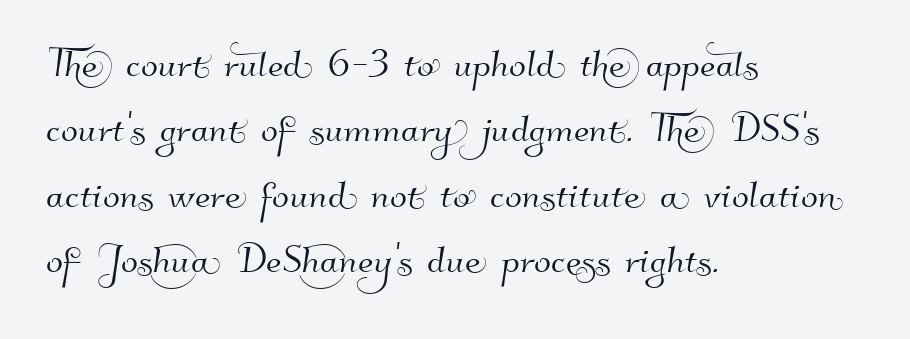
{"serif": "no", "width": "normal", "stroke_contrast": "high", "x_height": "small", "monospaced": "no", "underline": "no", "align": "left", "line_spacing": "normal", "line_spacing_ratio": 1.31, "letter_spacing": "normal", "letter_spacing_em": 0.0, "glyph_px": 50}
